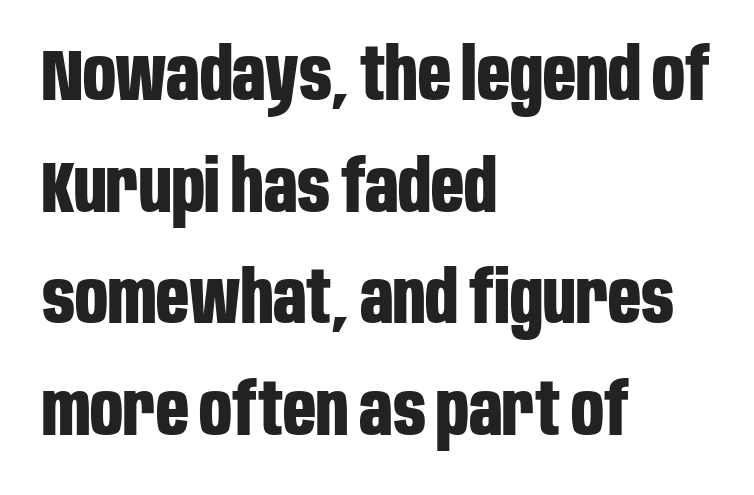
Is the letter spacing exaggerated? No — it looks like the ordinary default. The line-height multiplier appears to be the usual default. This sample uses an upright cut, with every glyph sitting square on the baseline. You could not count columns in this text — the font is proportionally spaced.
